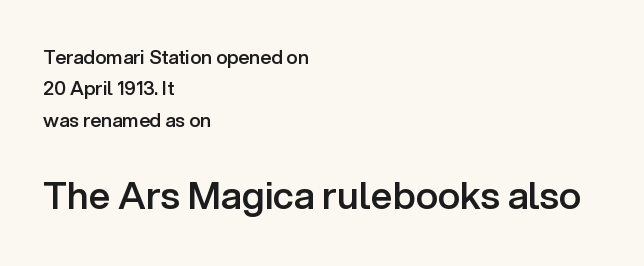
Here the second block reads like a headline and the first like body copy. The area under the type is left untouched. The type sits square on the baseline with zero lean. The sample has been set in demibold, a notch under bold. Students, observe: this is what conventionally led text looks like. The passage shown is typeset with a sans-serif family.
